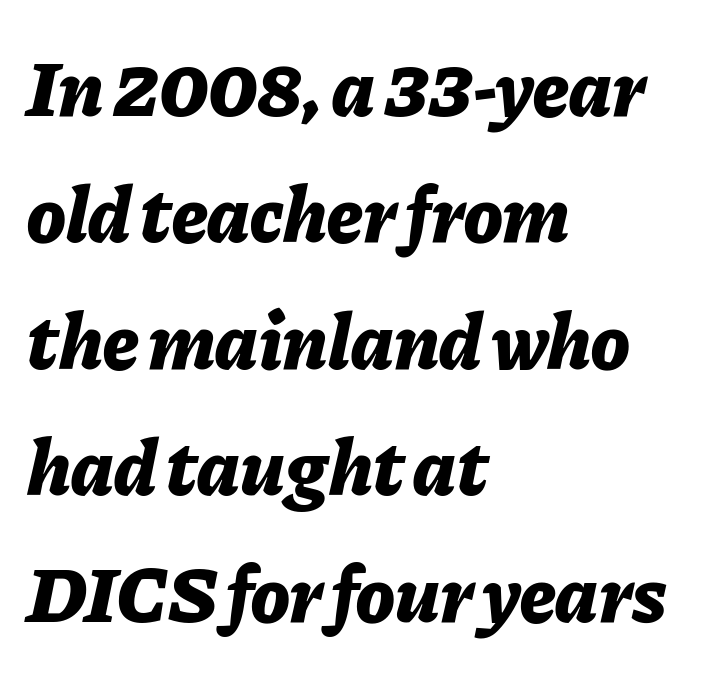
The image shows 80 px bold type, italic (leaning right); set left-aligned, normal line spacing (1.58x), normal letter spacing, not underlined; low stroke contrast and a medium x-height.
